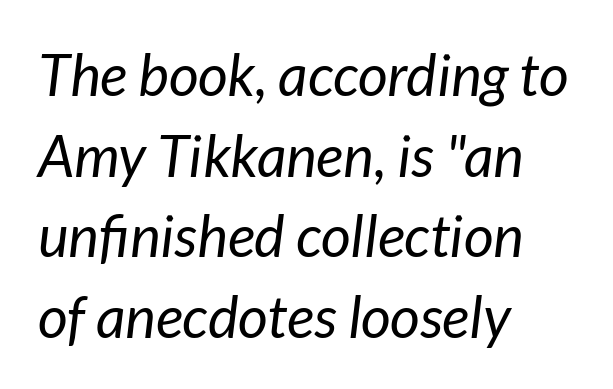
The image shows 58 px regular-weight type, italic (leaning right); set left-aligned, normal line spacing (1.39x), normal letter spacing, not underlined; low stroke contrast and a medium x-height.
